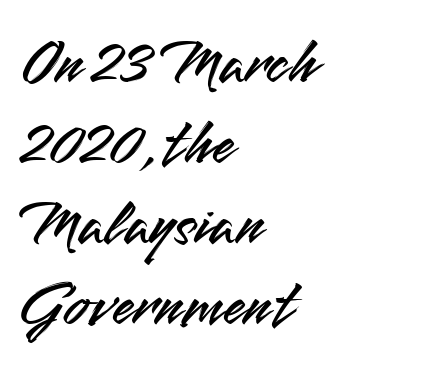
The image shows 65 px sans-serif type; set left-aligned, line spacing 1.24x, normal letter spacing, not underlined; medium stroke contrast and a small x-height.
